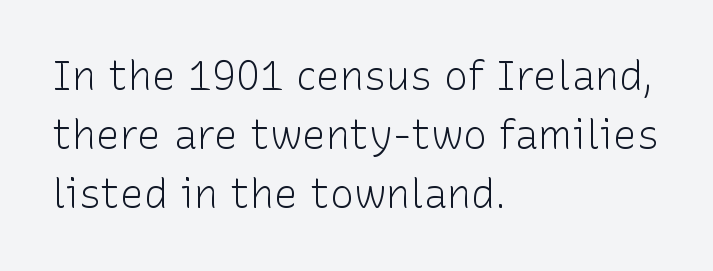
Rule under the text: the space is simply empty. Normally led — the rows are evenly, conventionally spaced. All the whitespace from short lines collects on the right. Font category for this specimen: sans-serif.
